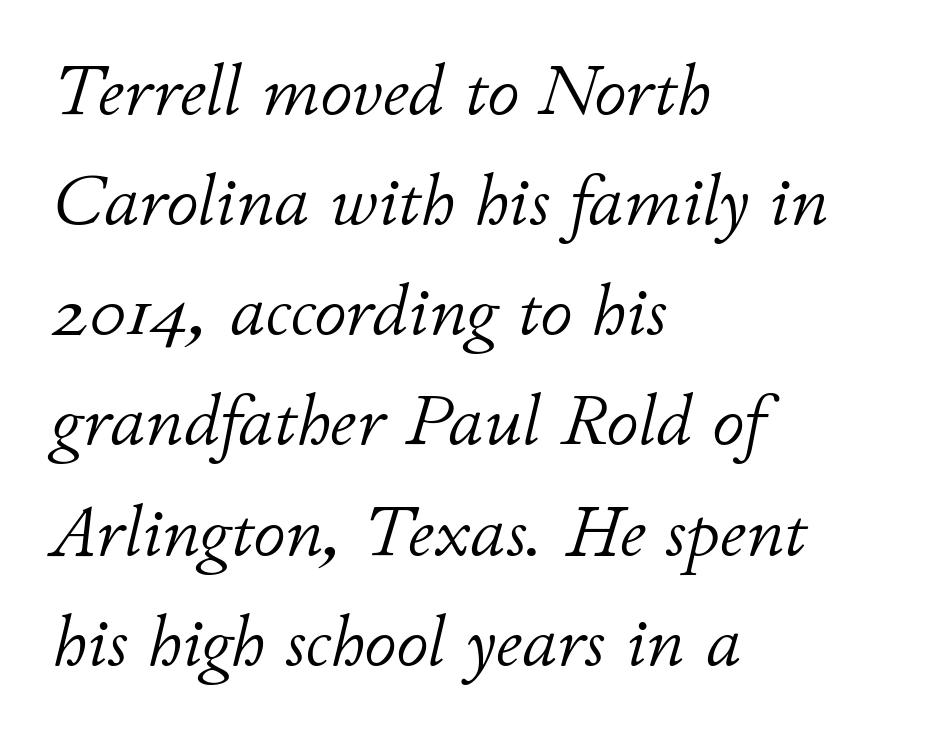
Casual observation: everything's shoved over to the left. These lines sit exactly where default settings would place them. Counters stay open thanks to moderate or lighter strokes. The whole block is typeset with a tilt. Check the space under the baseline: it is left empty.
